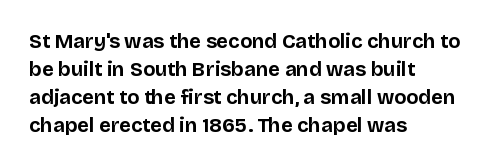
{"italic": "no", "bold": "yes", "underline": "no", "align": "left", "line_spacing": "normal", "line_spacing_ratio": 1.4, "letter_spacing": "normal", "letter_spacing_em": 0.0, "glyph_px": 20}
